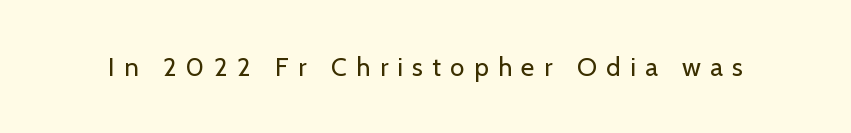
Q: Is the text bold? A: No.
Q: Is the text italic (slanted)? A: No, it is upright.
Q: Is the text underlined? A: No.
Q: Is the spacing between letters normal or unusually wide? A: Unusually wide.
